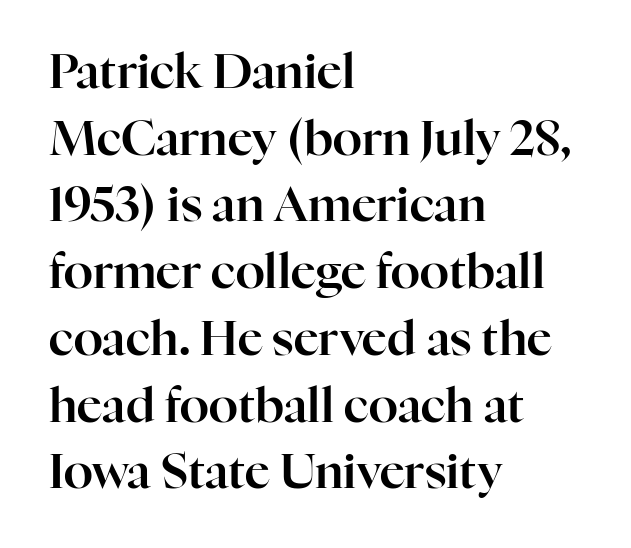
Every stem runs plumb, perpendicular to the baseline. The gaps between neighbouring characters are ordinary and unremarkable. Each letter keeps its own natural width here, so spacing adapts to shape. Yep, those are serifs on the letters.
